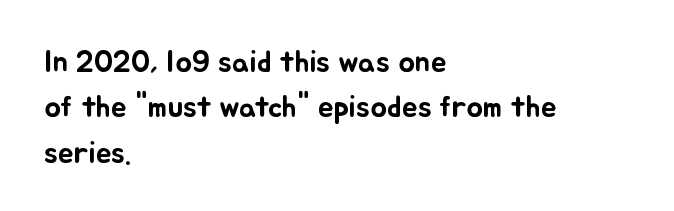
Q: Is the text italic (slanted)? A: No, it is upright.
Q: Is the text underlined? A: No.
Q: How is the paragraph aligned? A: Left-aligned.
Q: Is the spacing between letters normal or unusually wide? A: Normal.
Q: Is the spacing between lines tight, normal or loose? A: Normal.
Q: Width (condensed, normal, or wide)? A: Normal.
Q: Stroke contrast? A: Low.
Q: x-height? A: Small.
Q: Monospaced? A: No.
